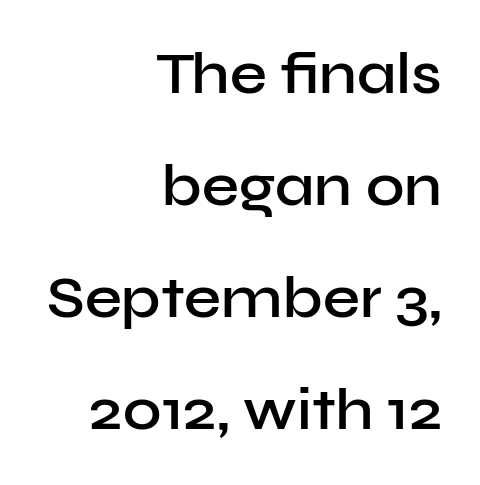
The image shows 59 px semibold sans-serif type, upright; set right-aligned, loose line spacing (1.9x), normal letter spacing, not underlined; low stroke contrast and a medium x-height.
